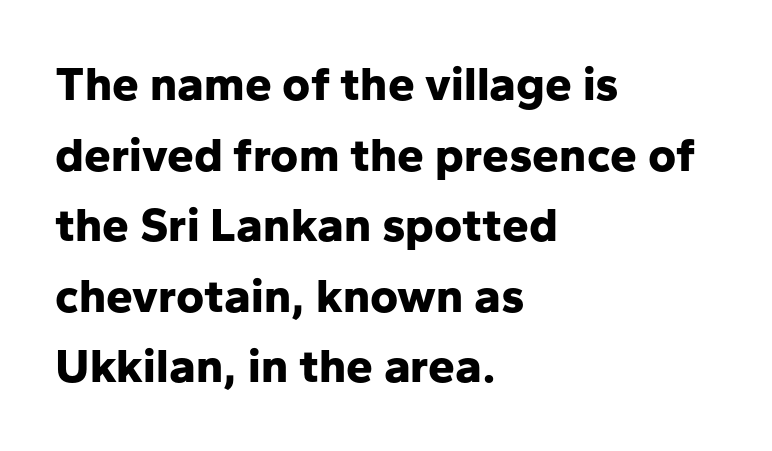
Q: Is the text bold? A: Yes.
Q: Is the text italic (slanted)? A: No, it is upright.
Q: Is the typeface a serif or a sans-serif typeface? A: Sans-serif.
Q: Is the text underlined? A: No.
Q: How is the paragraph aligned? A: Left-aligned.
Q: Is the spacing between letters normal or unusually wide? A: Normal.
Q: Is the spacing between lines tight, normal or loose? A: Normal.
Q: Width (condensed, normal, or wide)? A: Normal.
Q: Stroke contrast? A: Low.
Q: x-height? A: Medium.
Q: Monospaced? A: No.
